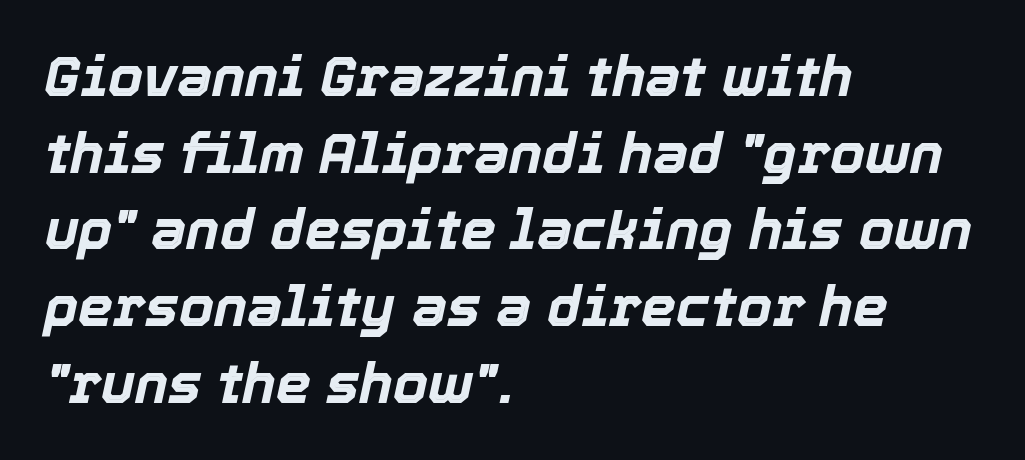
The image shows 56 px bold type, italic (leaning right); set left-aligned, normal line spacing (1.37x), normal letter spacing, not underlined; a medium x-height.
